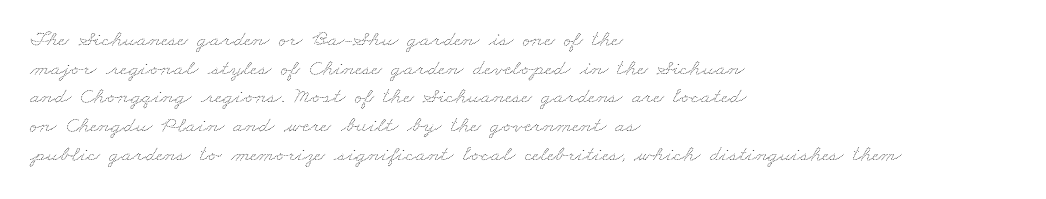
Is the stroke heavy? The answer is a plain regular-or-lighter. The lines in this sample share a left origin and differ only in where they stop. Is there much room between lines? A standard amount, neither cramped nor airy. Compared with typical body copy, the letter spacing here is the same.
